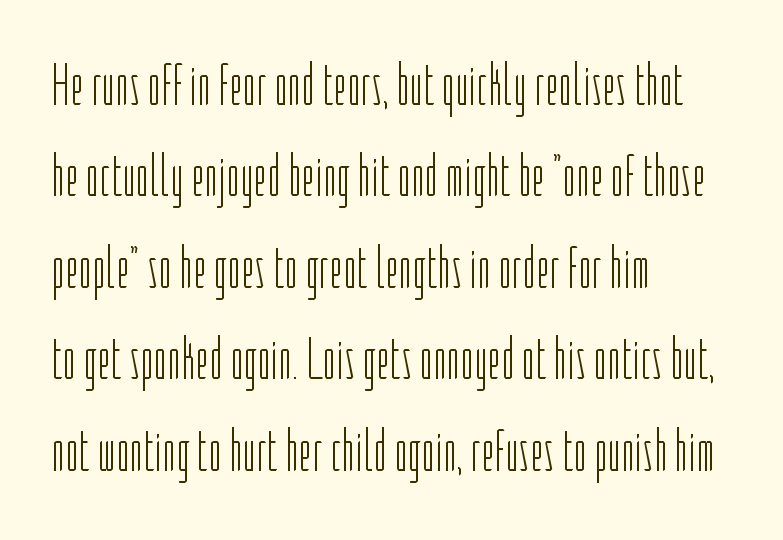
The foot of each line stays bare and open. The specimen reads as upright at a glance. The letters advance in unequal steps, a hallmark of proportional type. Summary of vertical rhythm: regular, with standard interline spacing.
